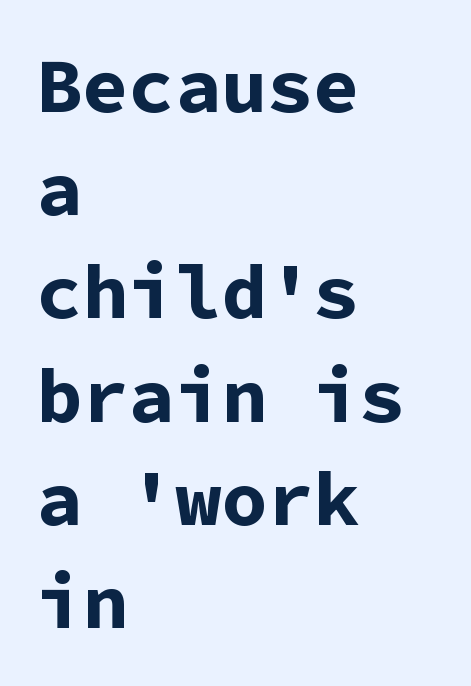
The image shows 77 px bold sans-serif type, upright, monospaced; set left-aligned, normal line spacing (1.34x), normal letter spacing, not underlined; low stroke contrast and a medium x-height.
